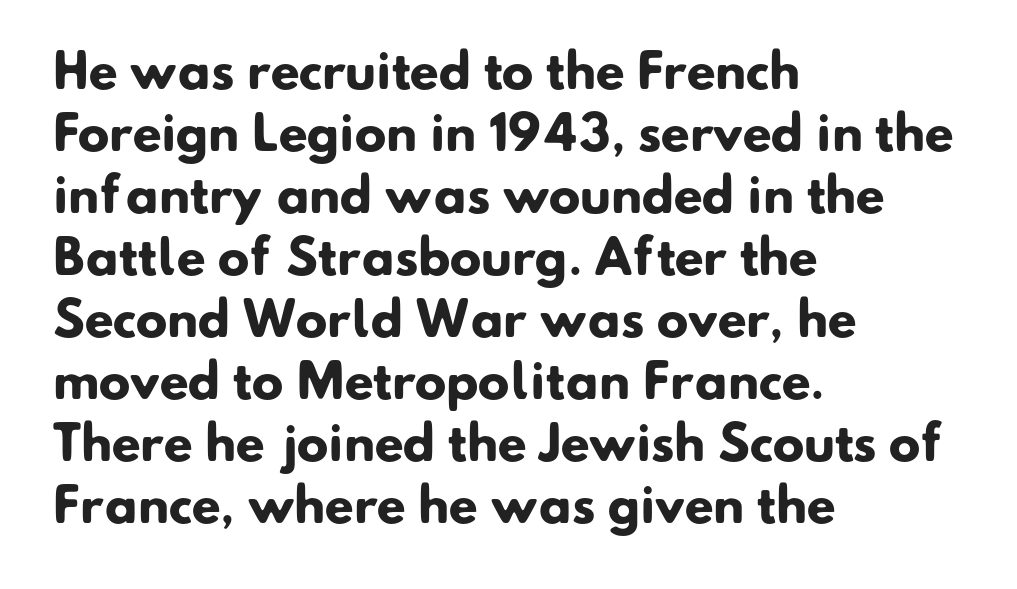
The image shows 47 px heavy sans-serif type; set left-aligned, normal line spacing (1.32x), normal letter spacing, not underlined; low stroke contrast and a small x-height.
